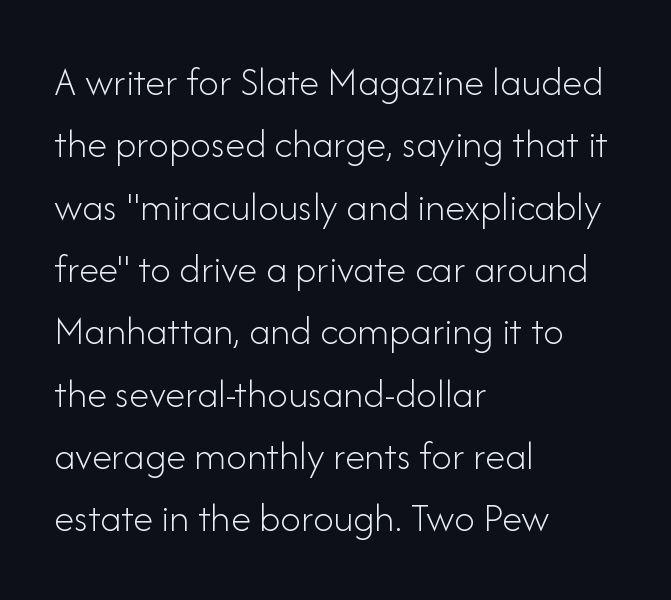
{"serif": "no", "italic": "no", "bold": "no", "weight": "light", "width": "normal", "stroke_contrast": "low", "x_height": "small", "monospaced": "no", "underline": "no", "align": "left", "line_spacing": "normal", "line_spacing_ratio": 1.52, "letter_spacing": "normal", "letter_spacing_em": 0.0, "glyph_px": 41}
